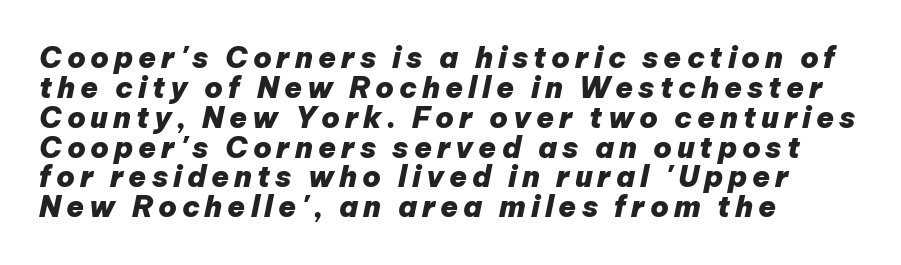
Q: Is the text bold? A: Yes.
Q: Is the text italic (slanted)? A: Yes, it leans right by about 12 degrees.
Q: Is the text underlined? A: No.
Q: How is the paragraph aligned? A: Left-aligned.
Q: Is the spacing between lines tight, normal or loose? A: Tight.
Q: Width (condensed, normal, or wide)? A: Normal.
Q: Stroke contrast? A: Low.
Q: x-height? A: Medium.
Q: Monospaced? A: No.
